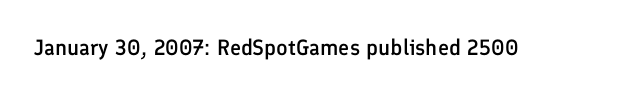
There is no visible air inserted between adjacent glyphs. The characters look somewhat weighty, a semibold short of true bold. Check the space under the baseline: it is left empty. Ascenders rise straight up at ninety degrees.
